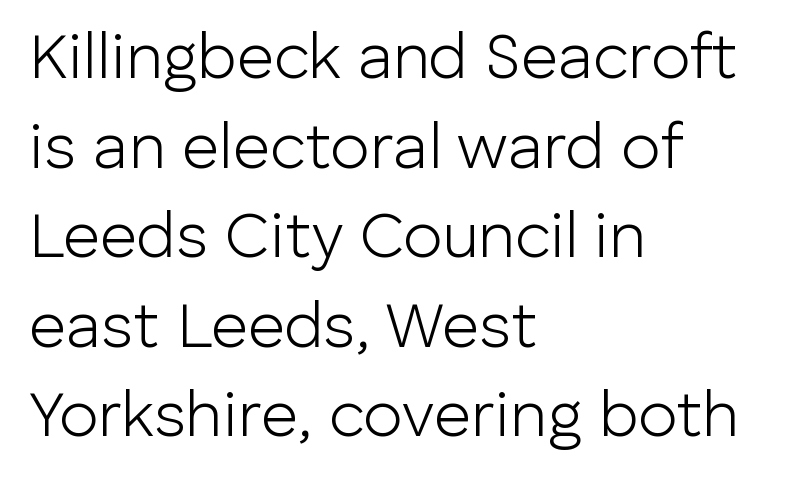
Anything drawn beneath the words? Only blank space. Grotesque or geometric, the face here clearly has no serifs. Honestly, the letter spacing is just normal — you wouldn't notice it. No letter is thick-stroked: the sample isn't bold. Think of a printed novel: that variable character pitch is what you see here.
